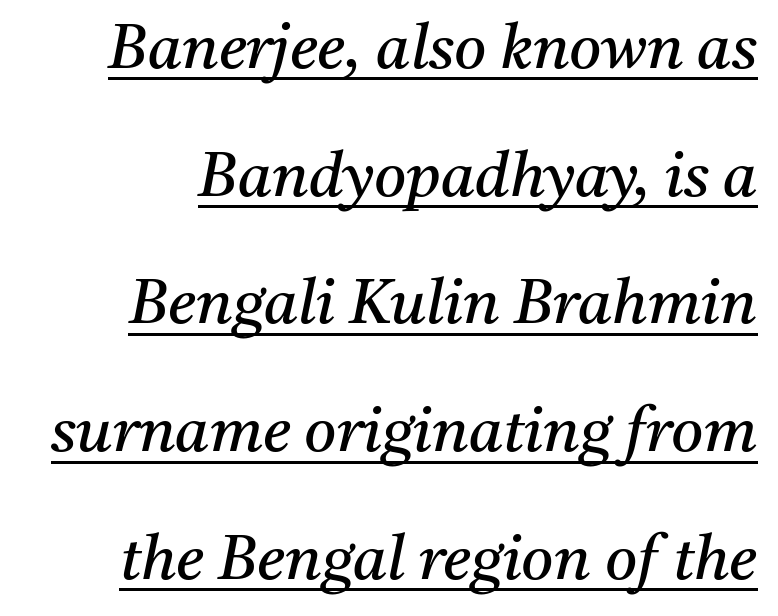
{"serif": "yes", "italic": "yes", "lean": "right", "slant_degrees": 11, "bold": "no", "weight": "regular", "width": "normal", "stroke_contrast": "medium", "x_height": "medium", "monospaced": "no", "underline": "yes", "line_spacing": "loose", "line_spacing_ratio": 2.06, "letter_spacing": "normal", "letter_spacing_em": 0.0, "glyph_px": 62}
